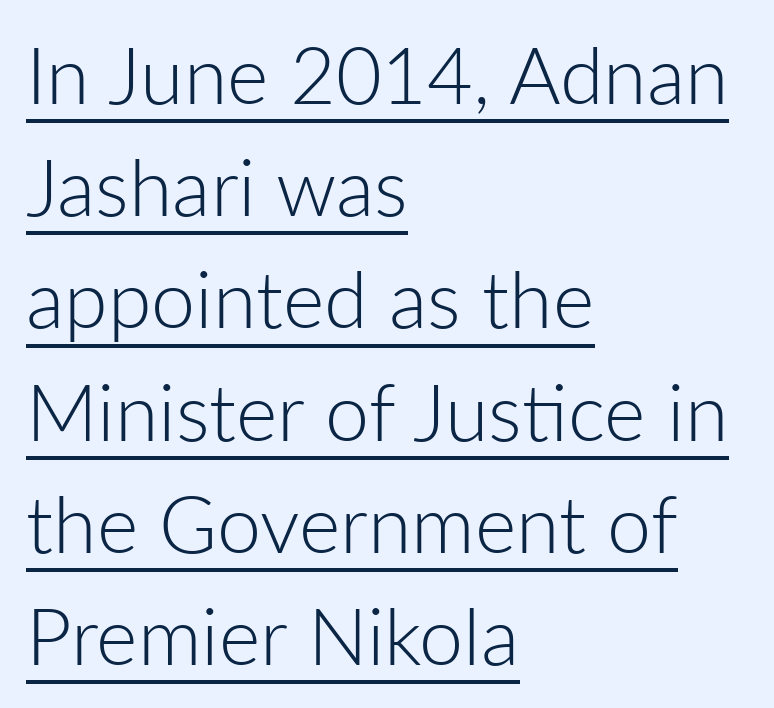
The image shows 79 px light sans-serif type, upright; set left-aligned, normal line spacing (1.42x), normal letter spacing, underlined; low stroke contrast and a medium x-height.
